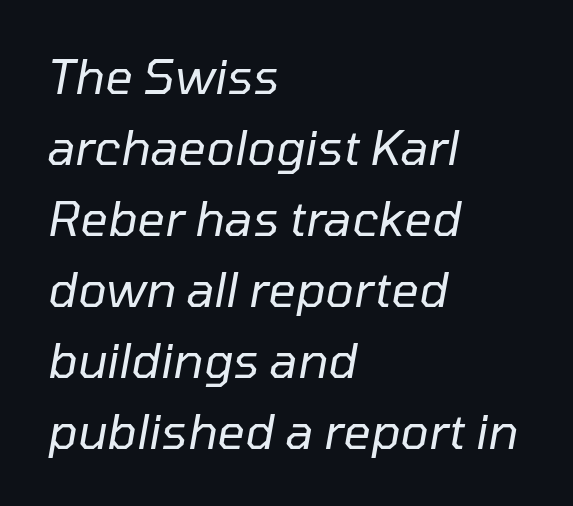
The image shows 48 px regular-weight type, italic (leaning right); set left-aligned, normal line spacing (1.48x), normal letter spacing, not underlined; low stroke contrast and a medium x-height.
